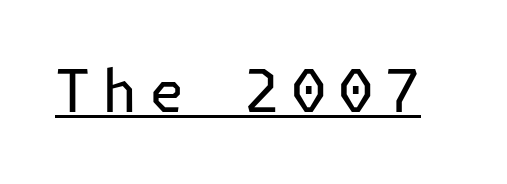
Q: Is the text bold? A: No.
Q: Is the text italic (slanted)? A: No, it is upright.
Q: Is the typeface a serif or a sans-serif typeface? A: Sans-serif.
Q: Is the text underlined? A: Yes.
Q: Is the spacing between letters normal or unusually wide? A: Unusually wide.
Q: Width (condensed, normal, or wide)? A: Normal.
Q: Stroke contrast? A: Low.
Q: x-height? A: Medium.
